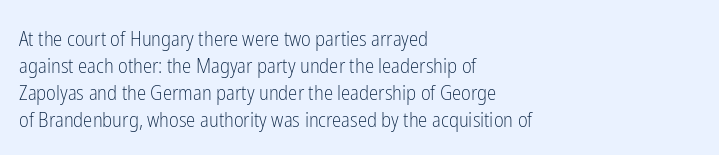
Q: Is the text bold? A: No.
Q: Is the text italic (slanted)? A: No, it is upright.
Q: Is the text underlined? A: No.
Q: How is the paragraph aligned? A: Left-aligned.
Q: Is the spacing between letters normal or unusually wide? A: Normal.
Q: Is the spacing between lines tight, normal or loose? A: Normal.
